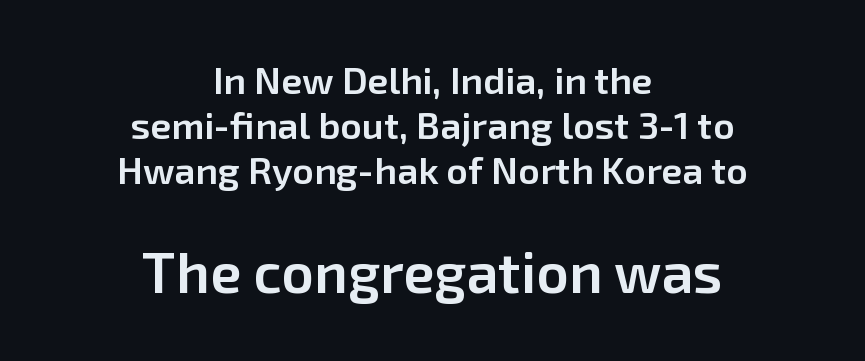
{"serif": "no", "italic": "no", "bold": "semi", "weight": "semibold", "width": "normal", "stroke_contrast": "low", "x_height": "medium", "monospaced": "no", "underline": "no", "align": "center", "line_spacing_ratio": 1.18, "letter_spacing": "normal", "letter_spacing_em": 0.0, "larger_block": "second", "size_ratio": 1.5, "glyph_px": 57}
